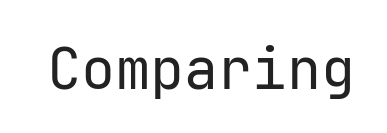
{"serif": "no", "italic": "no", "bold": "no", "weight": "regular", "width": "normal", "stroke_contrast": "low", "x_height": "medium", "monospaced": "yes", "underline": "no", "letter_spacing": "normal", "letter_spacing_em": 0.0, "glyph_px": 57}
